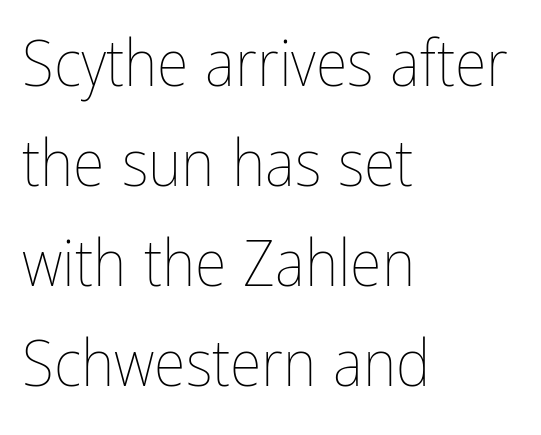
{"italic": "no", "bold": "no", "weight": "thin", "width": "condensed", "stroke_contrast": "low", "x_height": "medium", "monospaced": "no", "underline": "no", "align": "left", "line_spacing": "normal", "line_spacing_ratio": 1.54, "letter_spacing": "normal", "letter_spacing_em": 0.0, "glyph_px": 65}
